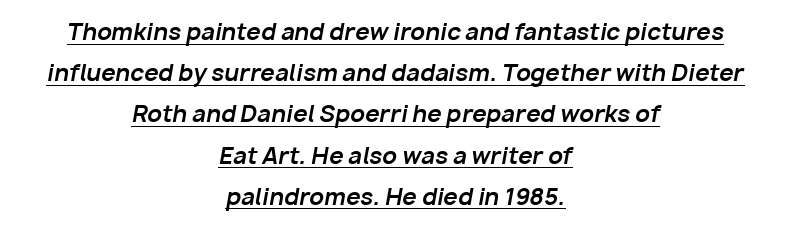
The image shows 23 px bold type, italic (leaning right); set centered, line spacing 1.79x, normal letter spacing, underlined.
